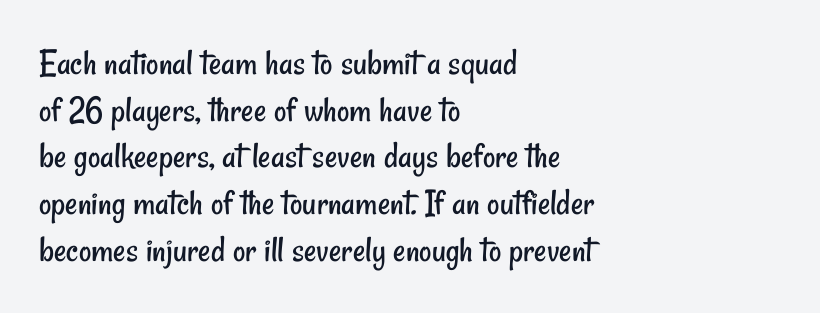
Ink coverage per letter is moderate at most. What kind of face is this? One without serifs — a sans. The specimen omits any rule beneath the text block's lines. The rendering uses natural spacing where letterforms have individual widths. Nobody touched the tracking dial on this one.
